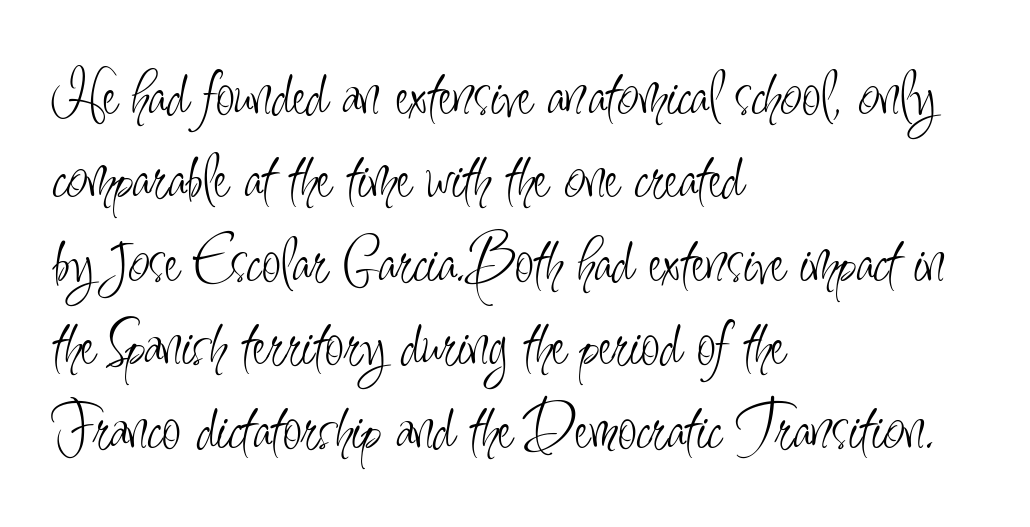
{"serif": "no", "bold": "no", "weight": "light", "width": "condensed", "stroke_contrast": "low", "x_height": "small", "monospaced": "no", "underline": "no", "align": "left", "line_spacing_ratio": 1.21, "letter_spacing": "normal", "letter_spacing_em": 0.0, "glyph_px": 69}
